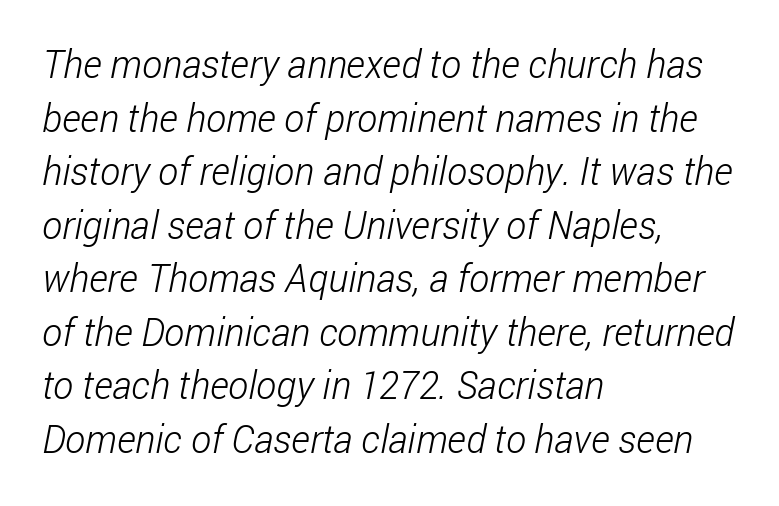
Alignment: flush left. Heaviness? Minimal to ordinary, like unemphasized prose. These lines sit exactly where default settings would place them. You could not count columns in this text — the font is proportionally spaced. The characters display no serif detailing; their extremities are plain. A bare baseline throughout the passage.
